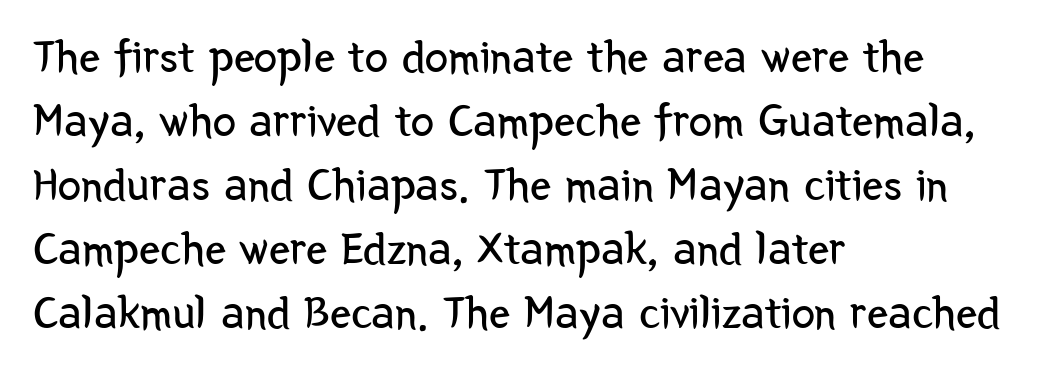
Stroke terminals: plain, sans-serif. The face used here is proportionally spaced, like ordinary book or web type. Layout note: lines flush left. No extra ink here — the face is not bold.
